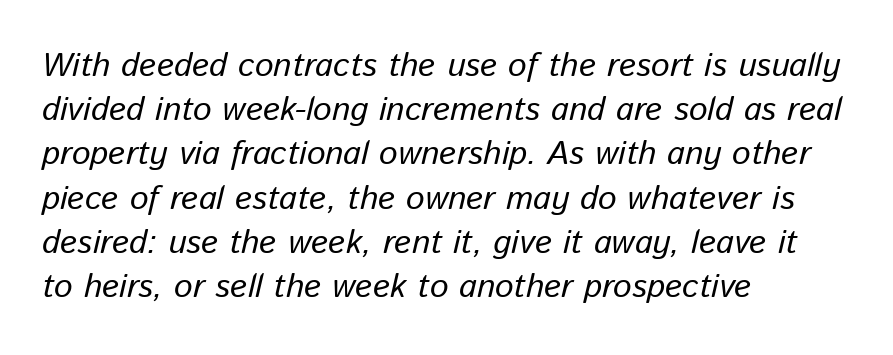
The area under the type is left untouched. Think of a printed novel: that variable character pitch is what you see here. The ragged edge is on the right, which tells us the setting is flush left. Is there much room between lines? A standard amount, neither cramped nor airy. No letter is thick-stroked: the sample isn't bold.
